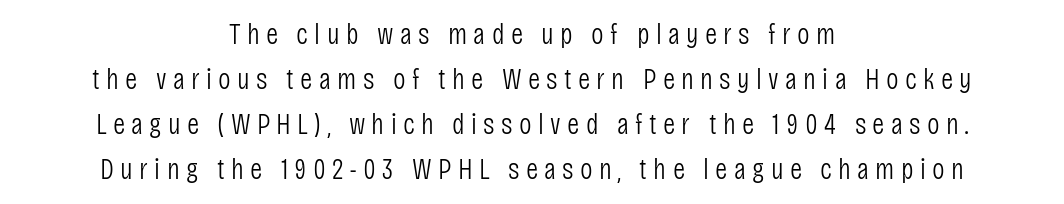
A typesetter would call this proportional, since set widths differ per character. Short and long lines alike share a common midpoint. Only glyphs here, with clear space below each row. Each word looks stretched out because of the extra space between its letters. Caption: face not bold, strokes unweighted. Every character sits straight up, as roman type does.
